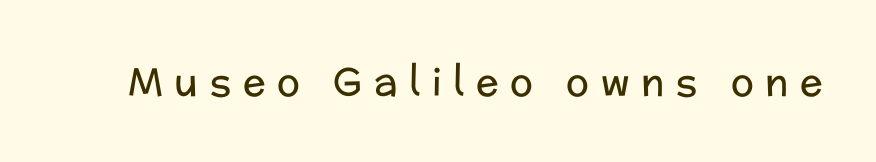
The image shows 38 px regular-weight sans-serif type, upright; set unusually wide letter spacing (+0.31 em), not underlined; low stroke contrast and a medium x-height.
